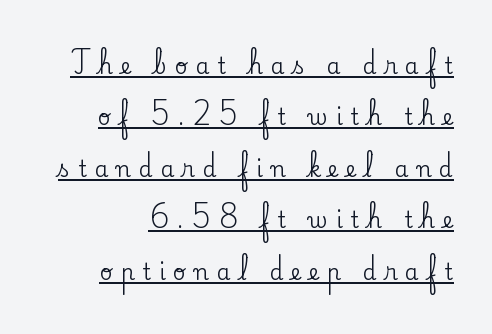
A great deal of white space separates one row of letters from the next. Tracking value appears strongly positive — letters spread wide. Vertical strokes here are truly vertical. A typographer would call this underscored text.
